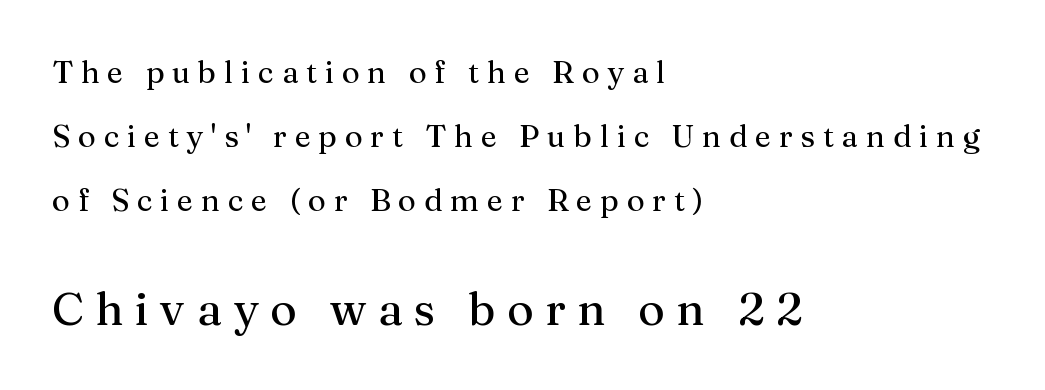
{"serif": "yes", "italic": "no", "bold": "no", "weight": "regular", "width": "normal", "stroke_contrast": "medium", "x_height": "medium", "monospaced": "no", "underline": "no", "align": "left", "line_spacing": "loose", "line_spacing_ratio": 2.06, "letter_spacing": "wide", "letter_spacing_em": 0.25, "larger_block": "second", "size_ratio": 1.48, "glyph_px": 46}
